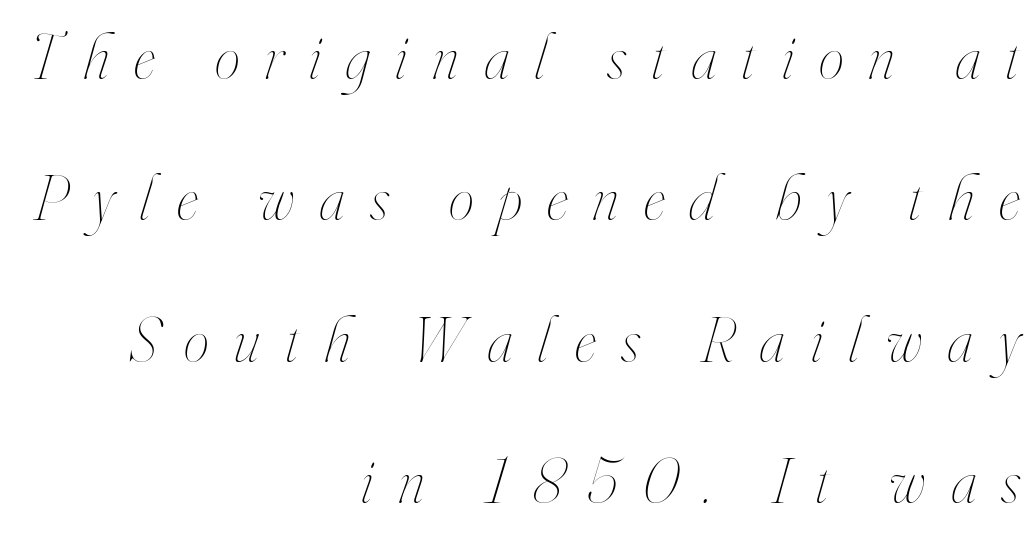
{"italic": "yes", "lean": "right", "slant_degrees": 16, "bold": "no", "weight": "thin", "width": "condensed", "stroke_contrast": "high", "x_height": "small", "monospaced": "no", "underline": "no", "align": "right", "line_spacing": "loose", "line_spacing_ratio": 2.21, "letter_spacing": "wide", "letter_spacing_em": 0.39, "glyph_px": 64}
